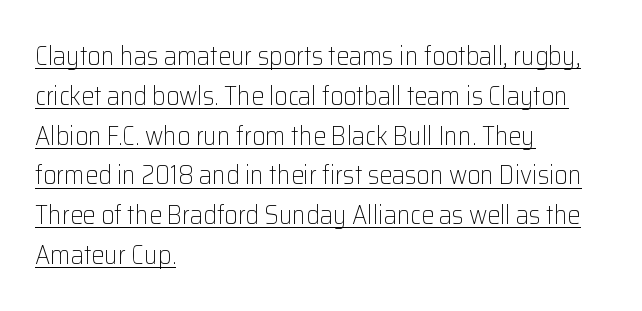
Q: Is the text bold? A: No.
Q: Is the text italic (slanted)? A: No, it is upright.
Q: Is the text underlined? A: Yes.
Q: How is the paragraph aligned? A: Left-aligned.
Q: Is the spacing between letters normal or unusually wide? A: Normal.
Q: Is the spacing between lines tight, normal or loose? A: Normal.
